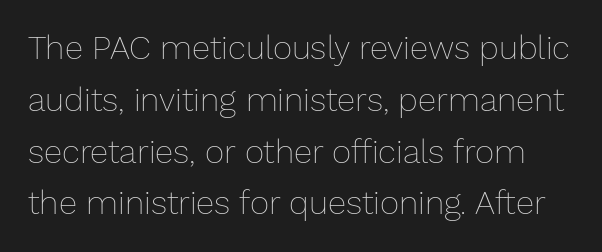
The image shows 33 px thin type, upright; set normal line spacing (1.57x), normal letter spacing, not underlined; low stroke contrast and a medium x-height.
